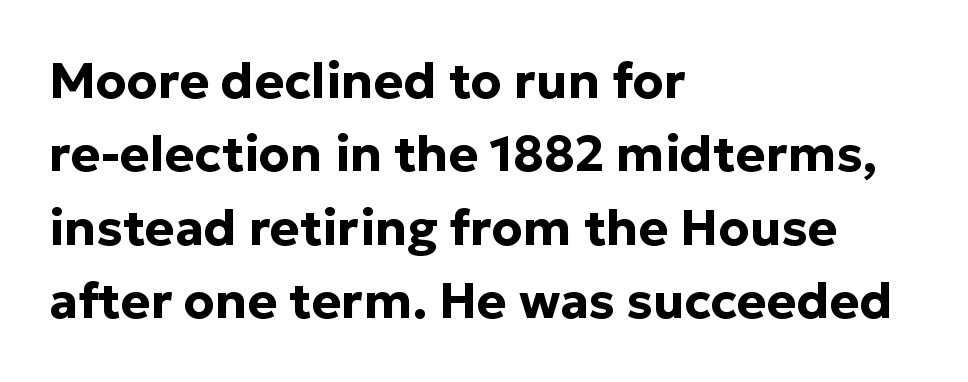
{"serif": "no", "italic": "no", "bold": "yes", "weight": "bold", "width": "normal", "stroke_contrast": "low", "x_height": "medium", "monospaced": "no", "underline": "no", "align": "left", "line_spacing": "normal", "line_spacing_ratio": 1.47, "letter_spacing": "normal", "letter_spacing_em": 0.0, "glyph_px": 50}
